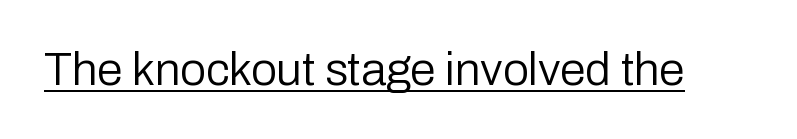
{"serif": "no", "italic": "no", "bold": "no", "weight": "regular", "width": "normal", "stroke_contrast": "low", "x_height": "medium", "monospaced": "no", "underline": "yes", "letter_spacing": "normal", "letter_spacing_em": 0.0, "glyph_px": 46}
